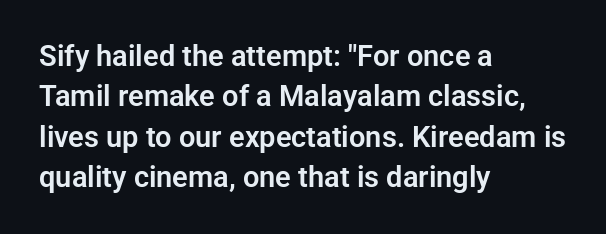
A normal amount of white space separates one row of letters from the next. A typesetter would label this face a sans. The tracking reads as untouched default to a designer's eye. Bare-footed words on every line.
